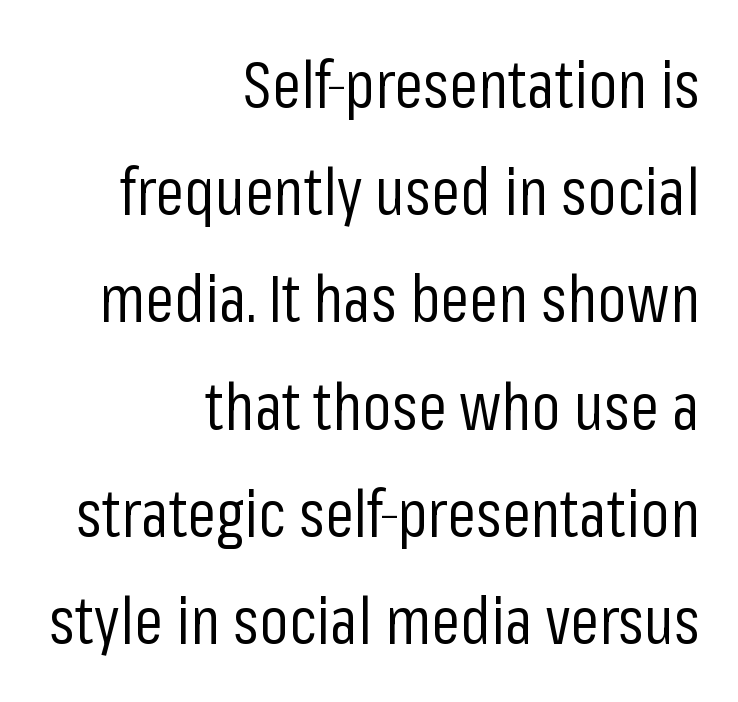
{"serif": "no", "italic": "no", "bold": "no", "weight": "regular", "width": "condensed", "stroke_contrast": "low", "x_height": "medium", "monospaced": "no", "underline": "no", "align": "right", "line_spacing": "normal", "line_spacing_ratio": 1.65, "letter_spacing": "normal", "letter_spacing_em": 0.0, "glyph_px": 65}
